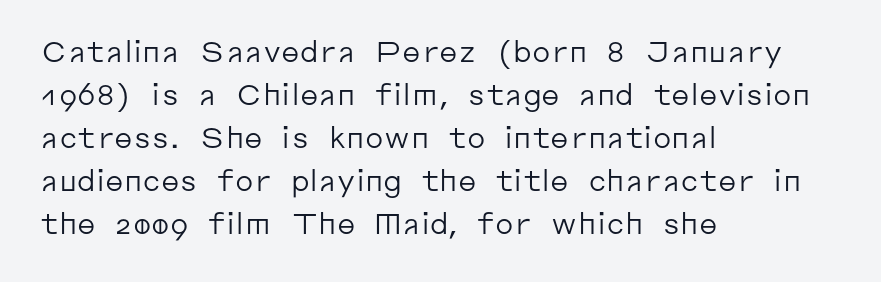
Q: Is the text bold? A: No.
Q: Is the text italic (slanted)? A: No, it is upright.
Q: Is the typeface a serif or a sans-serif typeface? A: Sans-serif.
Q: Is the text underlined? A: No.
Q: How is the paragraph aligned? A: Left-aligned.
Q: Is the spacing between letters normal or unusually wide? A: Normal.
Q: Is the spacing between lines tight, normal or loose? A: Normal.
Q: Width (condensed, normal, or wide)? A: Normal.
Q: Stroke contrast? A: Low.
Q: x-height? A: Medium.
Q: Monospaced? A: No.
